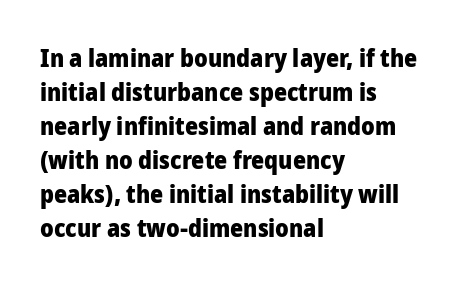
Just letters on the line, the space beneath them empty. No italicization has been applied; the sample stays upright. The rows are spaced the way most documents space them. The glyphs have the mass of a bold cut. Look at the tracking — it's just the regular setting, nothing added. Each line starts at the same left margin while the right side varies.
